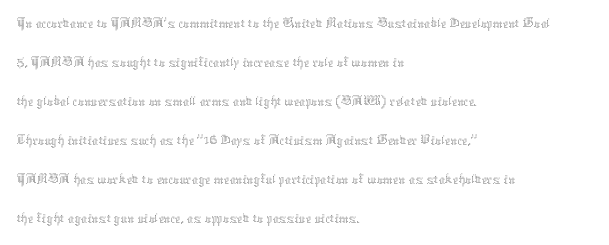
{"italic": "no", "bold": "no", "weight": "thin", "width": "normal", "stroke_contrast": "medium", "x_height": "medium", "monospaced": "no", "underline": "no", "align": "left", "line_spacing": "normal", "line_spacing_ratio": 1.26, "letter_spacing": "normal", "letter_spacing_em": 0.0, "glyph_px": 31}
